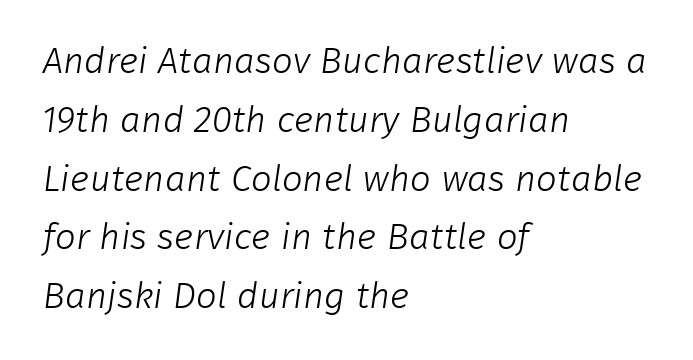
{"serif": "no", "bold": "no", "weight": "light", "width": "normal", "stroke_contrast": "low", "x_height": "medium", "monospaced": "no", "underline": "no", "align": "left", "line_spacing": "normal", "line_spacing_ratio": 1.59, "letter_spacing": "normal", "letter_spacing_em": 0.0, "glyph_px": 37}
